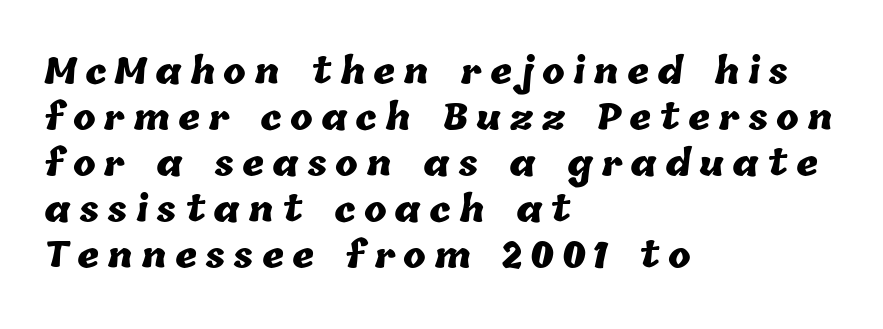
The image shows 34 px heavy type; set left-aligned, normal line spacing (1.35x), unusually wide letter spacing (+0.24 em), not underlined; low stroke contrast and a medium x-height.
